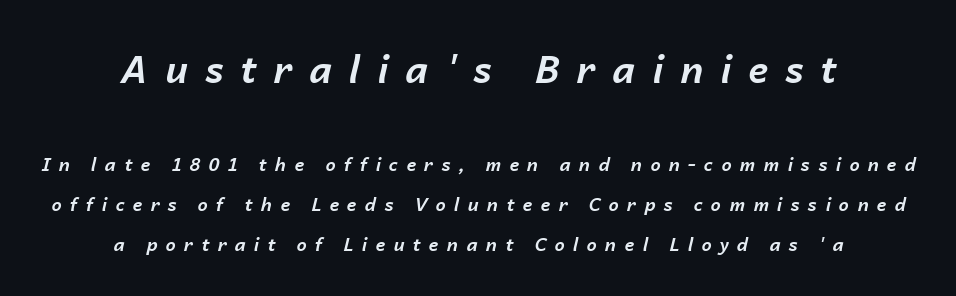
This sample has the flowing, uneven cadence of proportional lettering. These lines stack symmetrically, like a column narrowing and widening about its center. The sample has been set heavy, in full bold. A typesetter would mark this as italic.
